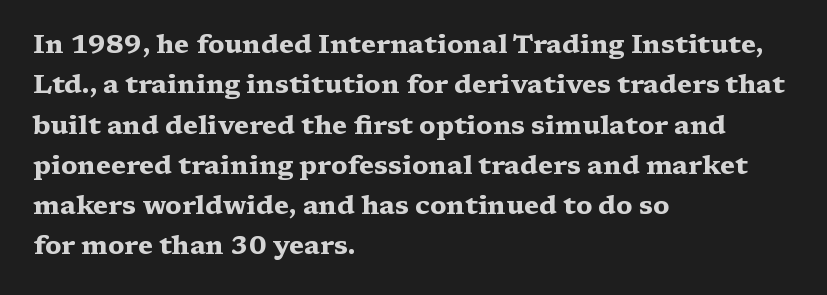
Q: Is the text bold? A: Yes.
Q: Is the text italic (slanted)? A: No, it is upright.
Q: Is the text underlined? A: No.
Q: How is the paragraph aligned? A: Left-aligned.
Q: Is the spacing between letters normal or unusually wide? A: Normal.
Q: Is the spacing between lines tight, normal or loose? A: Normal.
